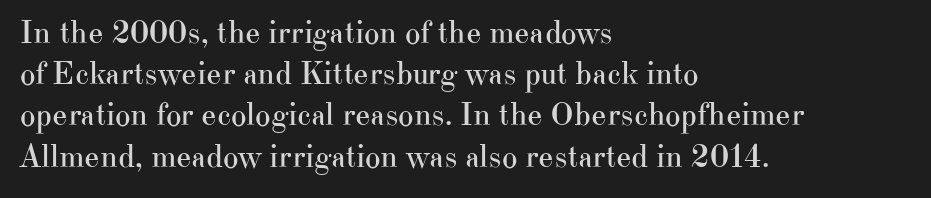
Q: Is the text bold? A: No.
Q: Is the text italic (slanted)? A: No, it is upright.
Q: Is the typeface a serif or a sans-serif typeface? A: Serif.
Q: Is the text underlined? A: No.
Q: How is the paragraph aligned? A: Left-aligned.
Q: Is the spacing between letters normal or unusually wide? A: Normal.
Q: Is the spacing between lines tight, normal or loose? A: Normal.
Q: Width (condensed, normal, or wide)? A: Normal.
Q: Stroke contrast? A: High.
Q: x-height? A: Small.
Q: Monospaced? A: No.
